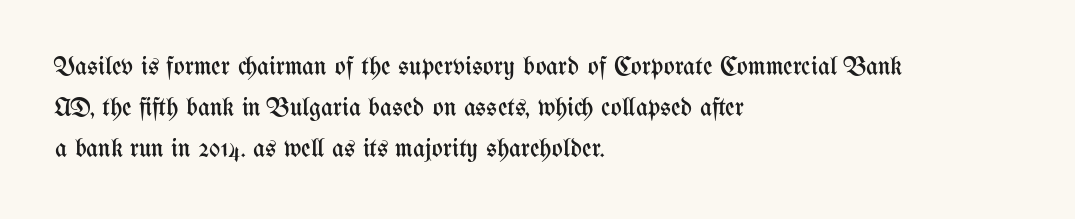
The words here are not underlined. Unbolded letterforms with no extra heft. Quick note: interline space is typical. These lines stack with their left ends in a neat column. Ordinary non-slanted type is in use. Here the glyphs are tracked normally, forming tight word shapes.
